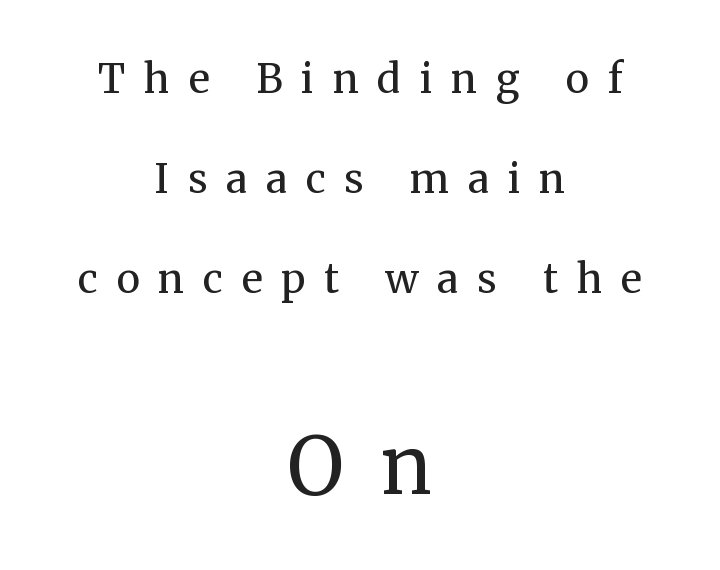
The image shows 79 px regular-weight serif type, upright; set centered, loose line spacing (2.5x), unusually wide letter spacing (+0.47 em), not underlined; the second (bottom) block is 1.98x larger; medium stroke contrast and a medium x-height.
